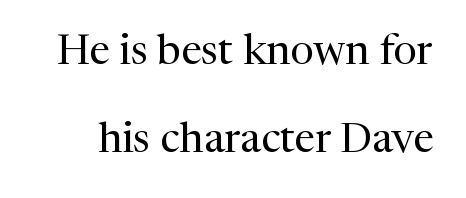
Summary of weight: not heavy and not bold. Notice the wide empty band between every row — that's loose leading. Has an underline been added? It has not. Note the varied advance widths — an 'i' is clearly narrower than an 'm'. The specimen reads as upright at a glance.
